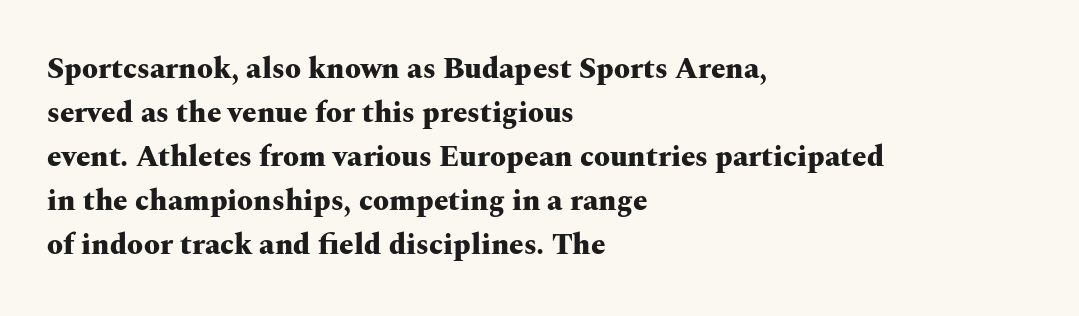
The strip under each line holds only bare page. How are the letters spaced? Ordinarily, with no added tracking. Does the leading feel generous? No, just average. The rendering anchors every line to the left-hand side. Each letter's strokes conclude with small projecting serifs.
